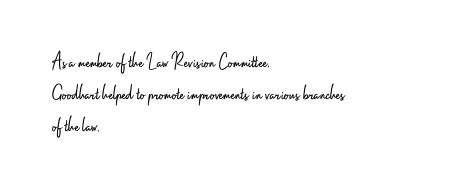
Q: Is the text bold? A: No.
Q: Is the text italic (slanted)? A: Yes.
Q: Is the text underlined? A: No.
Q: How is the paragraph aligned? A: Left-aligned.
Q: Is the spacing between letters normal or unusually wide? A: Normal.
Q: Is the spacing between lines tight, normal or loose? A: Normal.
